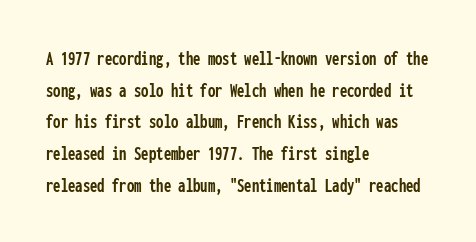
Q: Is the text italic (slanted)? A: No, it is upright.
Q: Is the text underlined? A: No.
Q: How is the paragraph aligned? A: Left-aligned.
Q: Is the spacing between letters normal or unusually wide? A: Normal.
Q: Is the spacing between lines tight, normal or loose? A: Normal.
